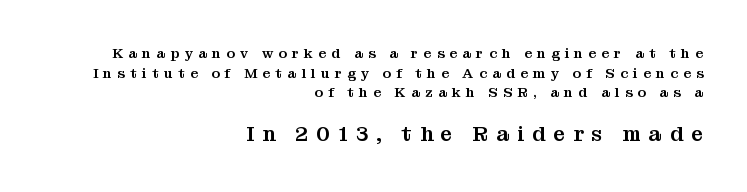
{"italic": "no", "underline": "no", "align": "right", "line_spacing": "normal", "line_spacing_ratio": 1.4, "letter_spacing": "wide", "letter_spacing_em": 0.37, "larger_block": "second", "size_ratio": 1.5, "glyph_px": 21}
